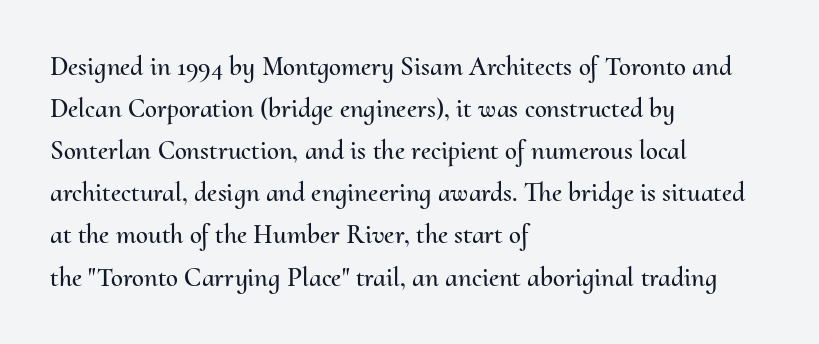
The image shows 27 px text type, upright; set left-aligned, normal line spacing (1.56x), normal letter spacing, not underlined.
